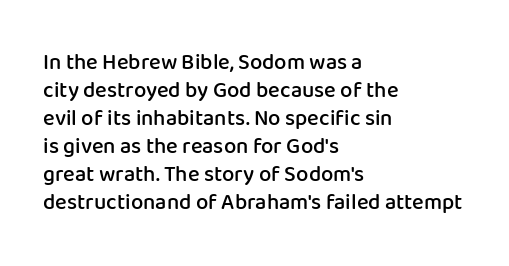
Q: Is the text bold? A: Semi-bold.
Q: Is the text italic (slanted)? A: No, it is upright.
Q: Is the text underlined? A: No.
Q: How is the paragraph aligned? A: Left-aligned.
Q: Is the spacing between letters normal or unusually wide? A: Normal.
Q: Is the spacing between lines tight, normal or loose? A: Normal.
